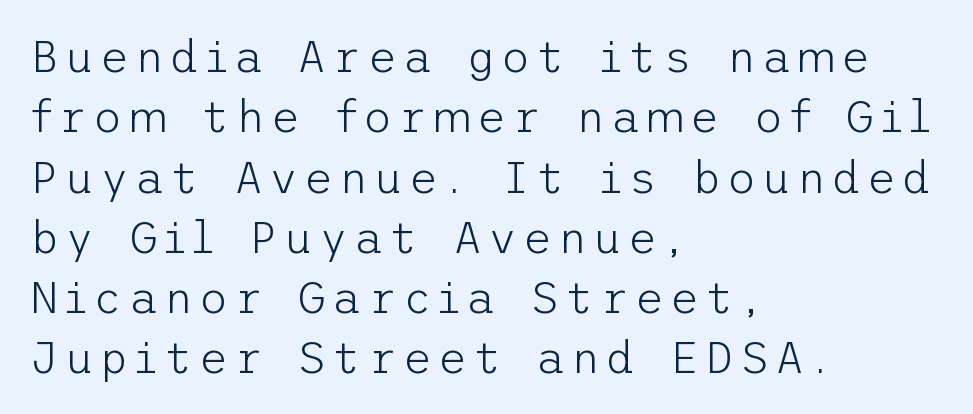
Q: Is the text bold? A: No.
Q: Is the text italic (slanted)? A: No, it is upright.
Q: Is the typeface a serif or a sans-serif typeface? A: Sans-serif.
Q: Is the text underlined? A: No.
Q: How is the paragraph aligned? A: Left-aligned.
Q: Is the spacing between lines tight, normal or loose? A: Normal.
Q: Width (condensed, normal, or wide)? A: Normal.
Q: Stroke contrast? A: Low.
Q: x-height? A: Medium.
